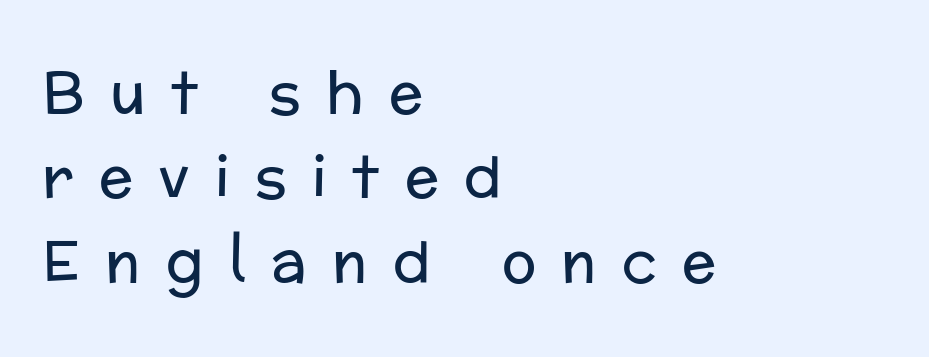
The image shows 57 px regular-weight sans-serif type, upright; set left-aligned, normal line spacing (1.48x), unusually wide letter spacing (+0.45 em), not underlined; low stroke contrast and a medium x-height.
